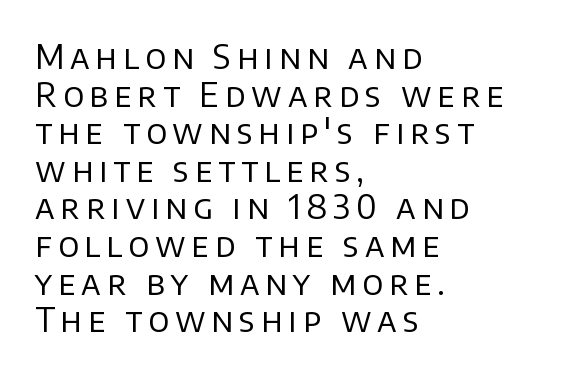
Q: Is the text bold? A: No.
Q: Is the text italic (slanted)? A: No, it is upright.
Q: Is the typeface a serif or a sans-serif typeface? A: Sans-serif.
Q: Is the text underlined? A: No.
Q: How is the paragraph aligned? A: Left-aligned.
Q: Is the spacing between lines tight, normal or loose? A: Tight.
Q: Width (condensed, normal, or wide)? A: Normal.
Q: Stroke contrast? A: Low.
Q: x-height? A: Large.
Q: Monospaced? A: No.
